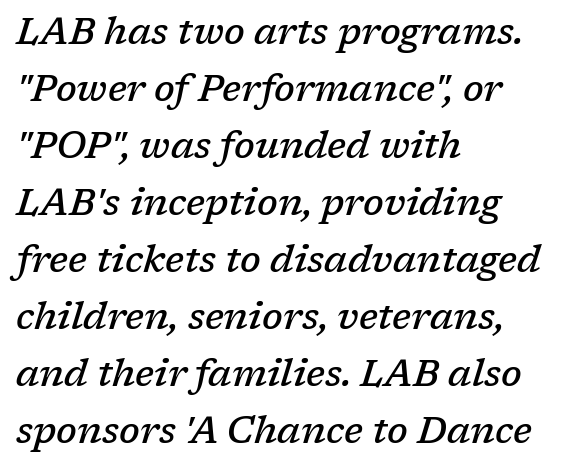
A semibold gives these letters moderate extra thickness, short of bold. Here the designer chose a conventional face with non-uniform glyph widths. One glance says typical: line gaps are just what's usual. Descenders are the only things crossing below the line. These lines were composed using italics.
